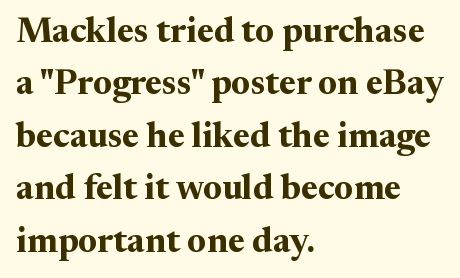
The image shows 35 px bold serif type, upright; set left-aligned, normal line spacing (1.5x), normal letter spacing, not underlined; medium stroke contrast and a medium x-height.
